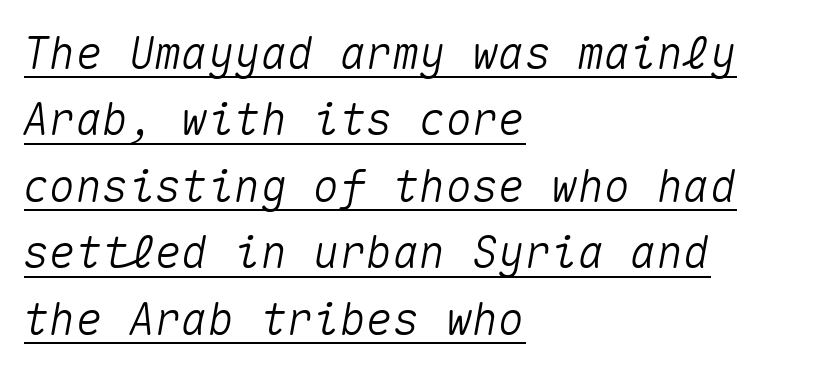
The image shows 44 px text type, italic (leaning right), monospaced; set left-aligned, normal line spacing (1.51x), normal letter spacing, underlined; medium stroke contrast and a medium x-height.
